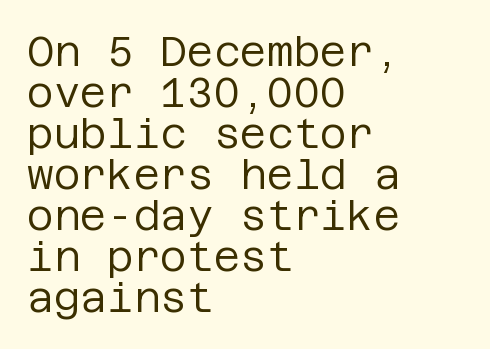
The image shows 41 px regular-weight sans-serif type, upright; set left-aligned, tight line spacing (1.0x), normal letter spacing, not underlined; low stroke contrast and a large x-height.
